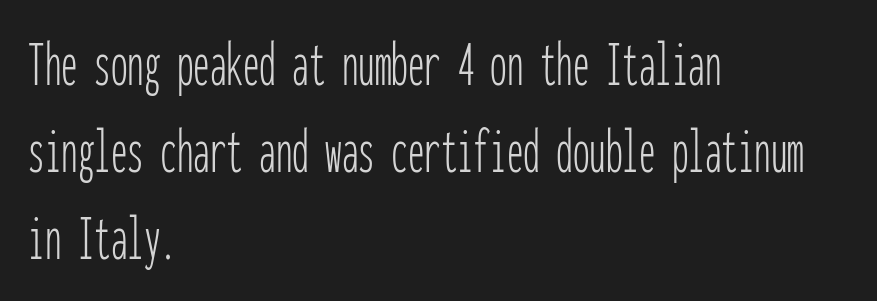
Looks like terminal output: every glyph gets an equal slot. Honestly, there is no underline to notice here at all. Weight: regular or lighter. Inter-character spacing is left at the font's built-in metrics. In terms of letterform style, serifs are entirely absent.
